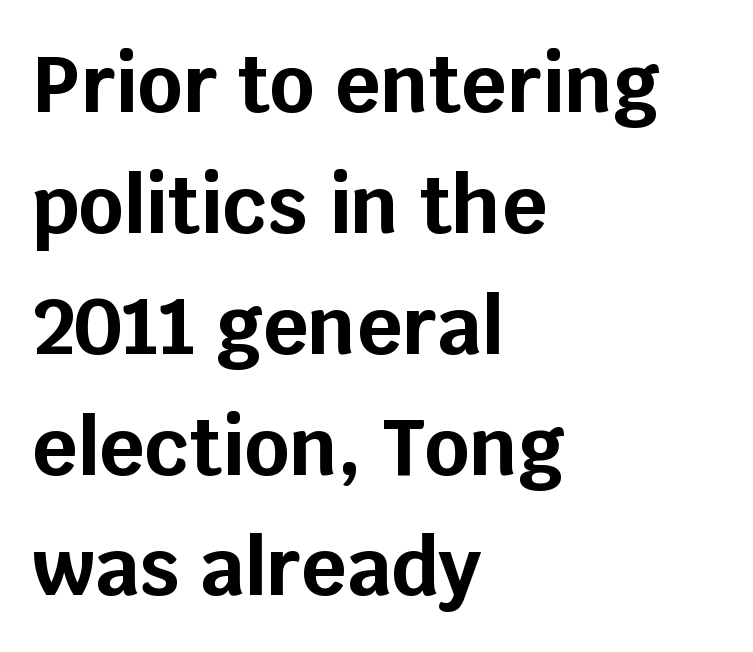
{"serif": "no", "italic": "no", "bold": "yes", "weight": "bold", "width": "normal", "stroke_contrast": "low", "x_height": "large", "monospaced": "no", "underline": "no", "align": "left", "line_spacing": "normal", "line_spacing_ratio": 1.53, "letter_spacing": "normal", "letter_spacing_em": 0.0, "glyph_px": 79}
